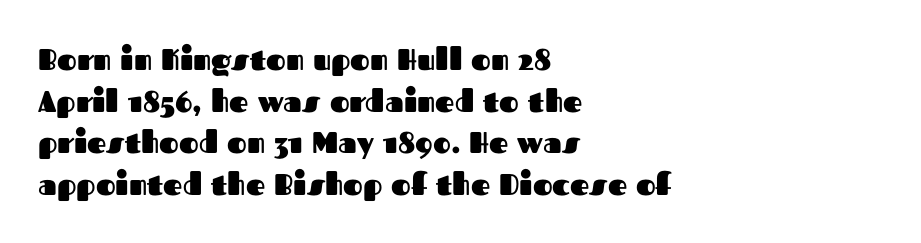
{"serif": "no", "italic": "no", "bold": "yes", "weight": "heavy", "width": "normal", "stroke_contrast": "medium", "x_height": "medium", "monospaced": "no", "underline": "no", "align": "left", "line_spacing": "normal", "line_spacing_ratio": 1.39, "letter_spacing": "normal", "letter_spacing_em": 0.0, "glyph_px": 30}
